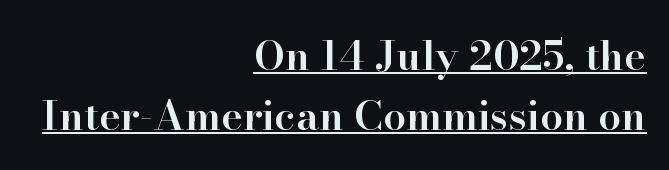
The lettering holds an erect, upright posture throughout. A somewhat darkened texture: the type is semibold rather than bold. This sample keeps an unexceptional amount of space between lines. Proportional: the letters do not fall into vertical columns.
